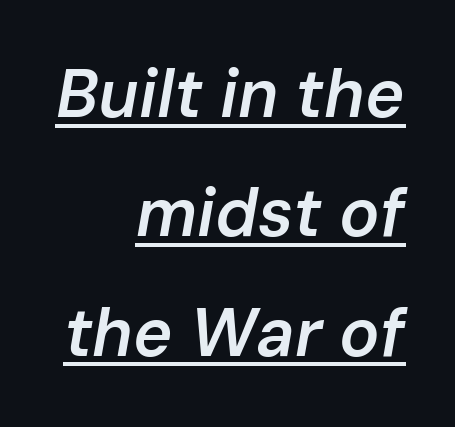
The image shows 67 px semibold type, italic (leaning right); set right-aligned, line spacing 1.78x, normal letter spacing, underlined; low stroke contrast and a medium x-height.
